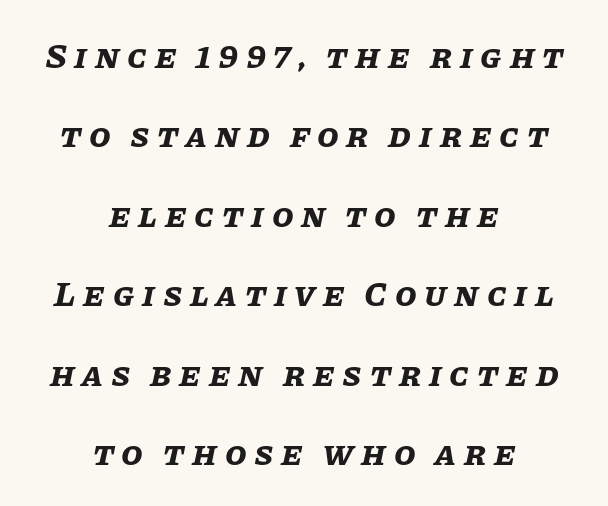
Any mark beneath the type? The region is blank. Both edges are ragged and mirror each other, which tells us the setting is centered. The axis of the letterforms is tilted away from vertical. Spacing between characters has been opened up far beyond the box default.
